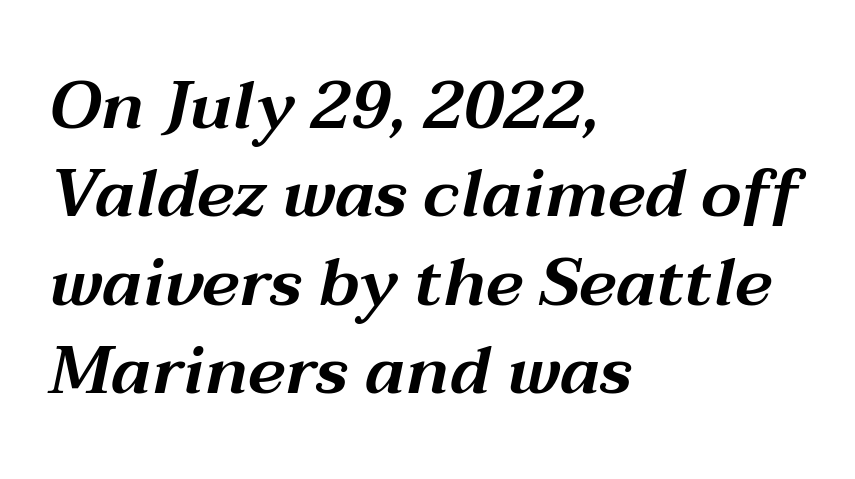
Q: Is the text italic (slanted)? A: Yes, it leans right by about 12 degrees.
Q: Is the text underlined? A: No.
Q: How is the paragraph aligned? A: Left-aligned.
Q: Is the spacing between letters normal or unusually wide? A: Normal.
Q: Is the spacing between lines tight, normal or loose? A: Normal.
Q: Width (condensed, normal, or wide)? A: Wide.
Q: Stroke contrast? A: Medium.
Q: x-height? A: Medium.
Q: Monospaced? A: No.
